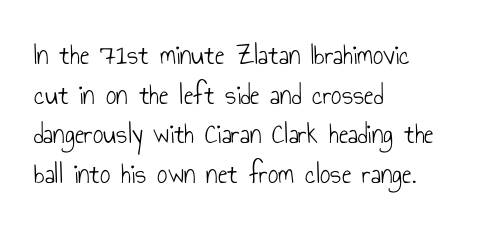
The image shows 29 px light, condensed sans-serif type, upright; set left-aligned, normal line spacing (1.37x), normal letter spacing, not underlined; low stroke contrast and a small x-height.
